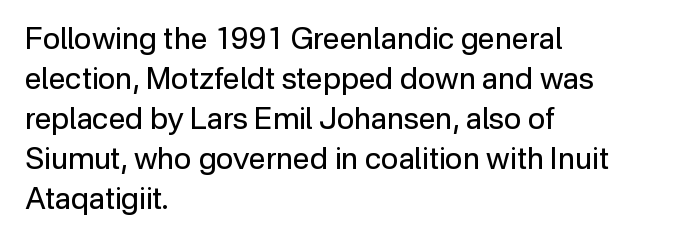
{"serif": "no", "italic": "no", "bold": "no", "weight": "regular", "width": "normal", "stroke_contrast": "low", "x_height": "medium", "monospaced": "no", "underline": "no", "align": "left", "line_spacing": "normal", "line_spacing_ratio": 1.33, "letter_spacing": "normal", "letter_spacing_em": 0.0, "glyph_px": 30}
